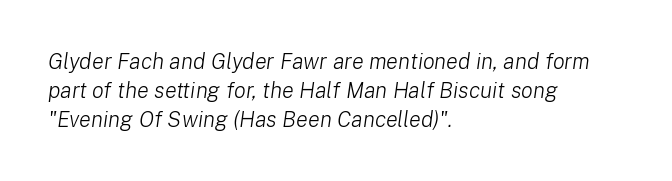
The image shows 22 px text type, italic (leaning right); set left-aligned, normal line spacing (1.32x), normal letter spacing, not underlined.
